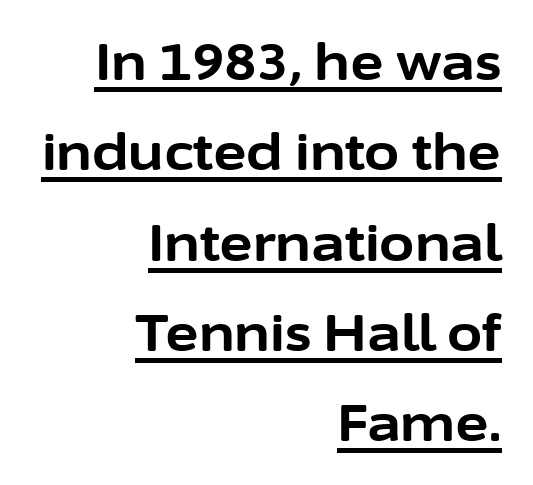
Q: Is the text bold? A: Yes.
Q: Is the text italic (slanted)? A: No, it is upright.
Q: Is the typeface a serif or a sans-serif typeface? A: Sans-serif.
Q: Is the text underlined? A: Yes.
Q: How is the paragraph aligned? A: Right-aligned.
Q: Is the spacing between letters normal or unusually wide? A: Normal.
Q: Width (condensed, normal, or wide)? A: Normal.
Q: Stroke contrast? A: Low.
Q: x-height? A: Medium.
Q: Monospaced? A: No.
